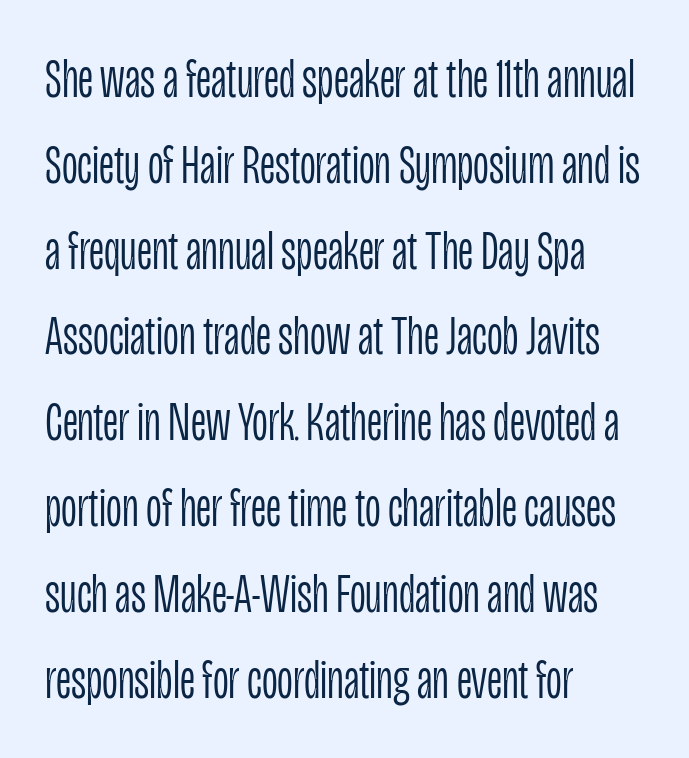
Q: Is the text bold? A: No.
Q: Is the text italic (slanted)? A: No, it is upright.
Q: Is the typeface a serif or a sans-serif typeface? A: Sans-serif.
Q: Is the text underlined? A: No.
Q: How is the paragraph aligned? A: Left-aligned.
Q: Is the spacing between letters normal or unusually wide? A: Normal.
Q: Is the spacing between lines tight, normal or loose? A: Normal.
Q: Width (condensed, normal, or wide)? A: Condensed.
Q: Stroke contrast? A: Low.
Q: x-height? A: Large.
Q: Monospaced? A: No.
